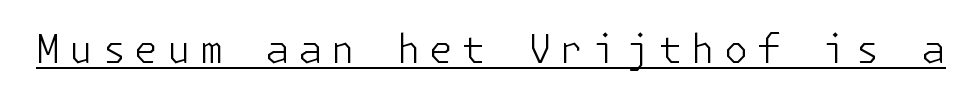
On a weight scale, this lands at 450 or below. The axis of the letterforms is exactly vertical. Observe the wide spacing: letters keep a clear distance from each other. Each line of the rendering has a horizontal stroke beneath the glyphs. In terms of letterform style, serifs are entirely absent.
